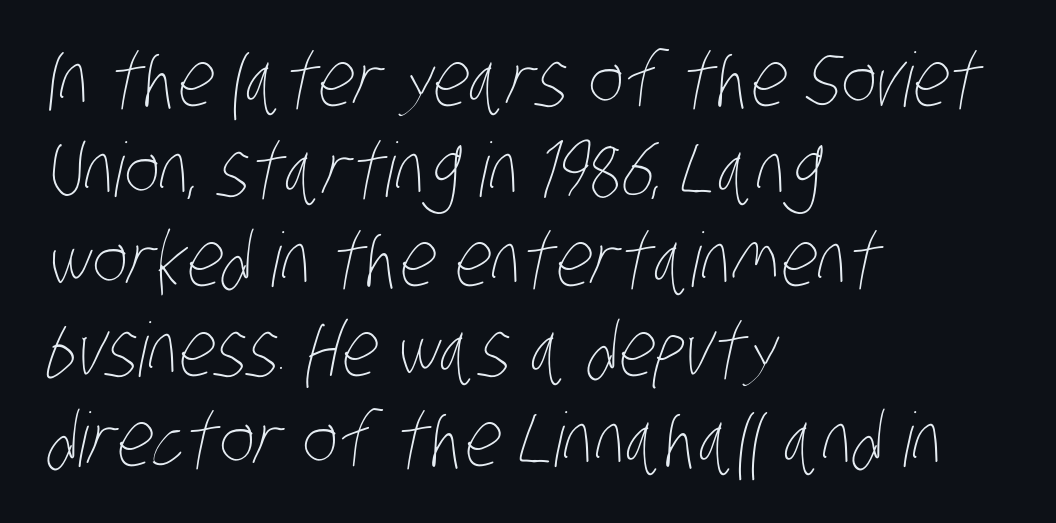
The image shows 75 px thin, condensed type; set left-aligned, line spacing 1.2x, normal letter spacing, not underlined; low stroke contrast and a large x-height.
